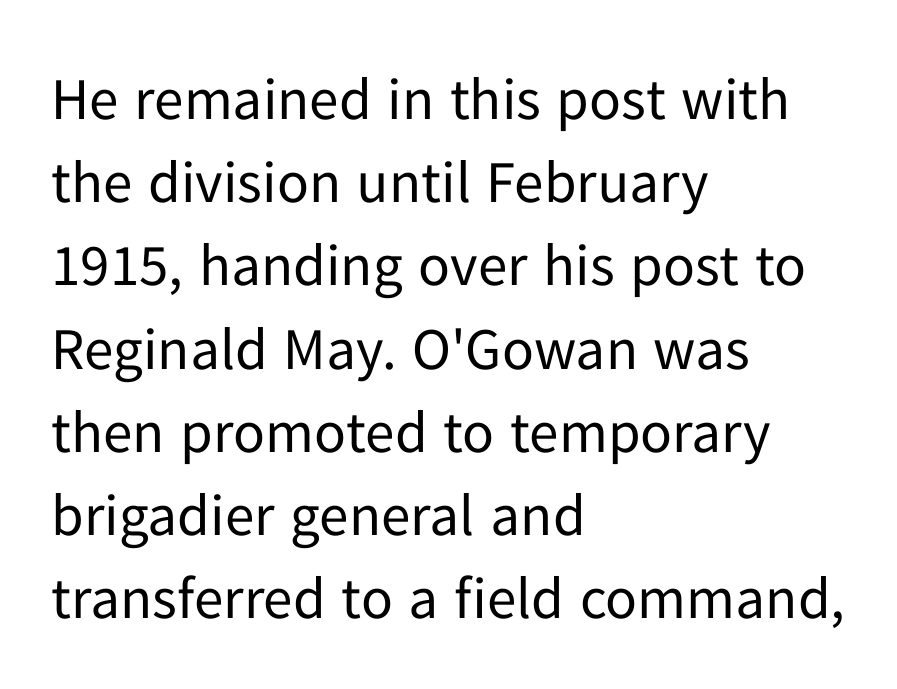
This reads as an unemphasized weight, regular at the heaviest. Each letter keeps its own natural width here, so spacing adapts to shape. The font's upright variant was chosen for this text. Are there feet on the stems? There aren't — it's a sans. Standard letterfit; no display-style spreading of the glyphs. Leading: standard.
